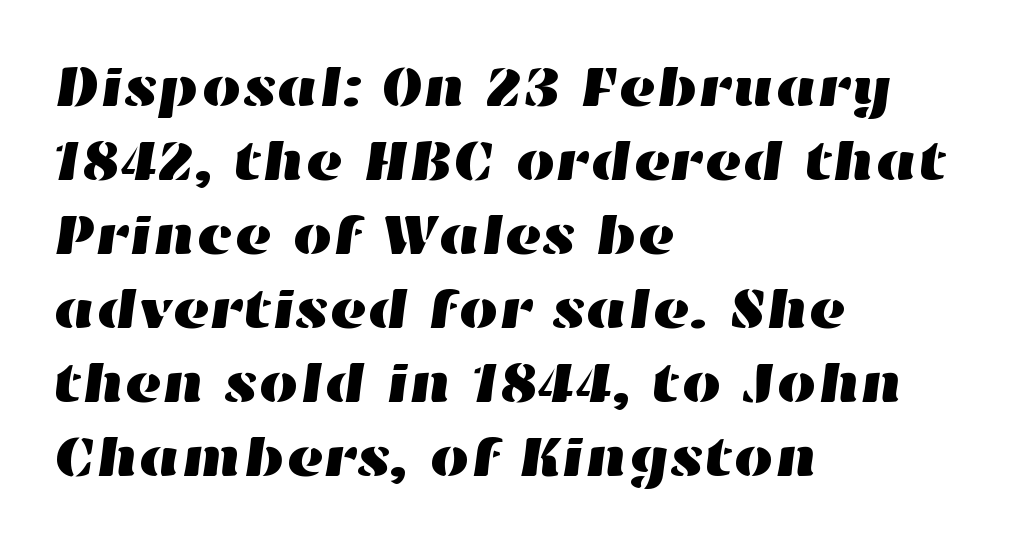
Q: Is the text underlined? A: No.
Q: How is the paragraph aligned? A: Left-aligned.
Q: Is the spacing between letters normal or unusually wide? A: Normal.
Q: Is the spacing between lines tight, normal or loose? A: Normal.
Q: Width (condensed, normal, or wide)? A: Wide.
Q: Stroke contrast? A: High.
Q: x-height? A: Medium.
Q: Monospaced? A: No.
